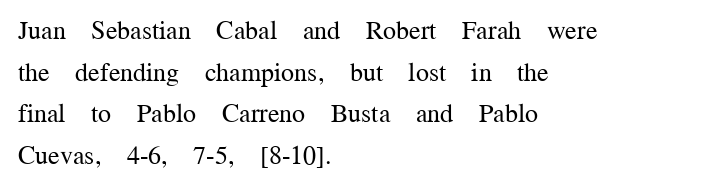
{"italic": "no", "bold": "no", "underline": "no", "align": "left", "line_spacing": "normal", "line_spacing_ratio": 1.6, "letter_spacing": "normal", "letter_spacing_em": 0.0, "glyph_px": 26}
